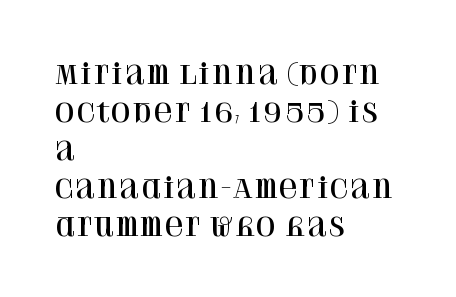
{"italic": "no", "underline": "no", "align": "left", "line_spacing": "normal", "line_spacing_ratio": 1.46, "letter_spacing": "normal", "letter_spacing_em": 0.0, "glyph_px": 26}
